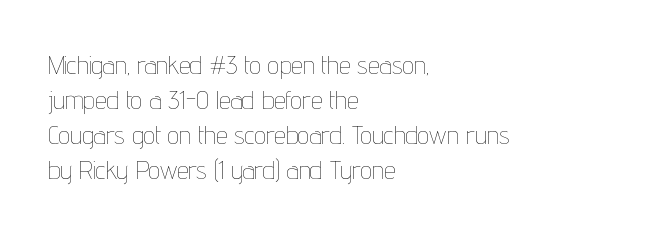
{"italic": "no", "bold": "no", "underline": "no", "align": "left", "line_spacing": "normal", "line_spacing_ratio": 1.35, "letter_spacing": "normal", "letter_spacing_em": 0.0, "glyph_px": 26}
